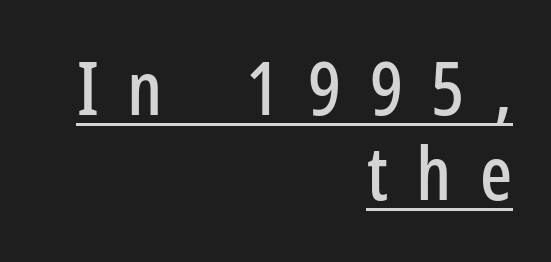
{"serif": "no", "italic": "no", "width": "condensed", "stroke_contrast": "low", "x_height": "medium", "monospaced": "no", "underline": "yes", "align": "right", "line_spacing": "tight", "line_spacing_ratio": 1.14, "letter_spacing": "wide", "letter_spacing_em": 0.38, "glyph_px": 75}
